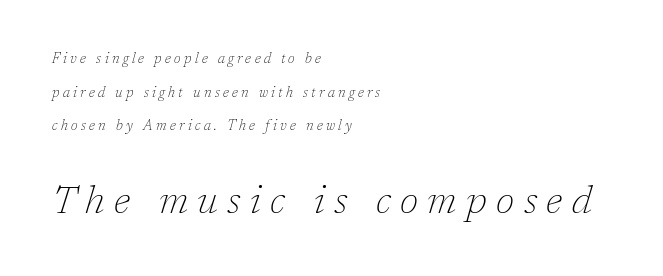
Two sizes are in play, and the larger belongs to the second block. Ink coverage per letter is moderate at most. The strip under each line holds only bare page. The passage shown leans; its letterforms are oblique.
